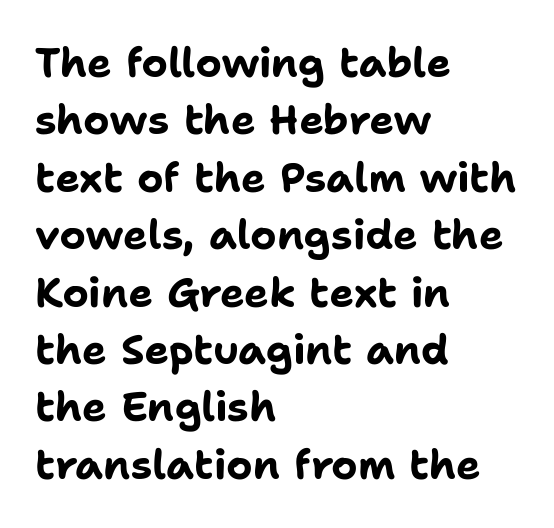
Q: Is the text bold? A: Yes.
Q: Is the text italic (slanted)? A: No, it is upright.
Q: Is the typeface a serif or a sans-serif typeface? A: Sans-serif.
Q: Is the text underlined? A: No.
Q: How is the paragraph aligned? A: Left-aligned.
Q: Is the spacing between letters normal or unusually wide? A: Normal.
Q: Is the spacing between lines tight, normal or loose? A: Normal.
Q: Width (condensed, normal, or wide)? A: Normal.
Q: Stroke contrast? A: Low.
Q: x-height? A: Medium.
Q: Monospaced? A: No.
